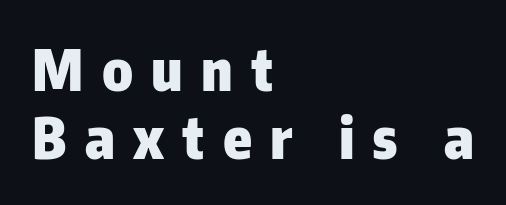
Short note: letters widely spaced. Varying glyph widths throughout — classic text-font behaviour. The baseline area is clear. The letters stand straight up with perfectly vertical stems. Line starts are locked; line ends wander. Nope, no serifs anywhere on these letters.
